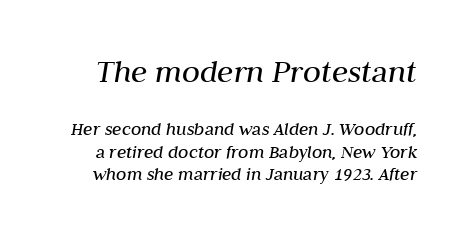
Q: Is the text bold? A: No.
Q: Is the text italic (slanted)? A: Yes, it leans right by about 10 degrees.
Q: Is the text underlined? A: No.
Q: Is the spacing between letters normal or unusually wide? A: Normal.
Q: Which block of text is set in a larger size, the first (top) or the second (bottom)? A: The first (top) one.
Q: Width (condensed, normal, or wide)? A: Normal.
Q: Stroke contrast? A: Medium.
Q: x-height? A: Medium.
Q: Monospaced? A: No.
